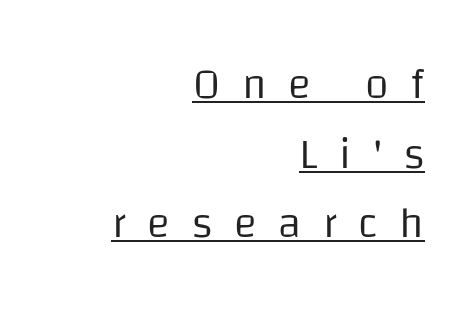
This sample uses expanded letter spacing, leaving extra air between glyphs. Right-aligned paragraph, ragged on the left. Honestly, the row spacing looks completely unremarkable. The type family on display is of the sans-serif kind. Is there an underline? Yes — a line sits under the letters. Character widths vary here, with narrow letters taking less room than wide ones.
